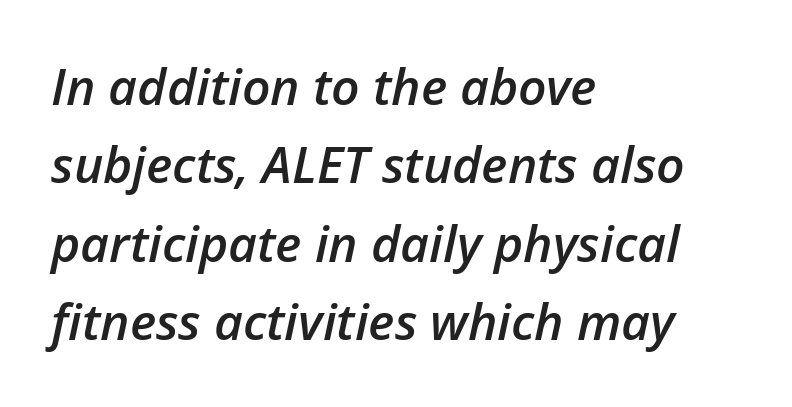
{"italic": "yes", "lean": "right", "slant_degrees": 12, "bold": "semi", "weight": "semibold", "width": "normal", "stroke_contrast": "low", "x_height": "medium", "monospaced": "no", "underline": "no", "align": "left", "line_spacing": "normal", "line_spacing_ratio": 1.57, "letter_spacing": "normal", "letter_spacing_em": 0.0, "glyph_px": 50}
